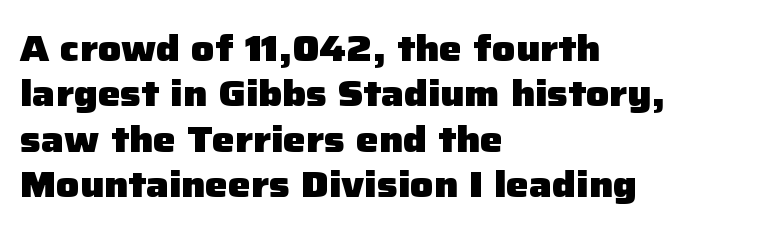
The image shows 36 px heavy sans-serif type, upright; set left-aligned, normal line spacing (1.26x), normal letter spacing, not underlined; low stroke contrast and a medium x-height.
